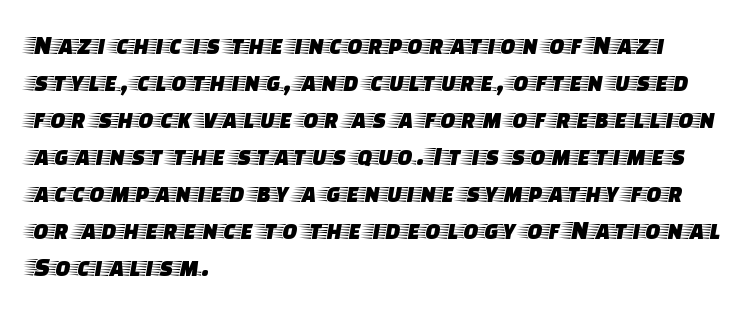
Tracking here is standard; glyphs follow each other at the usual distance. Each row of text sits above clean, open space. Regarding leading, the lines here are spaced in the standard way. Type style note: has serifs.
